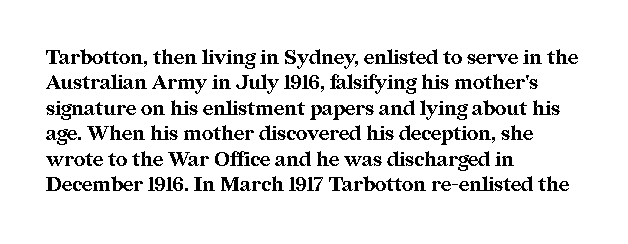
The image shows 20 px bold type, upright; set left-aligned, normal line spacing (1.27x), normal letter spacing, not underlined.
